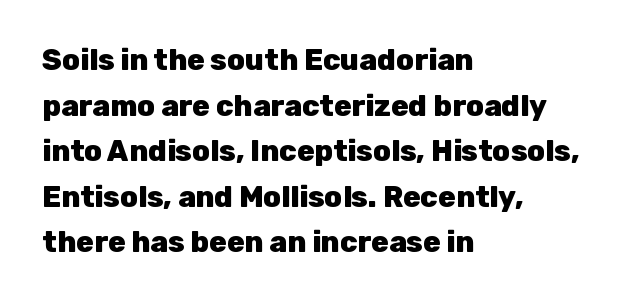
{"serif": "no", "italic": "no", "bold": "yes", "weight": "heavy", "width": "normal", "stroke_contrast": "low", "x_height": "medium", "monospaced": "no", "underline": "no", "align": "left", "line_spacing": "normal", "line_spacing_ratio": 1.57, "letter_spacing": "normal", "letter_spacing_em": 0.0, "glyph_px": 29}
